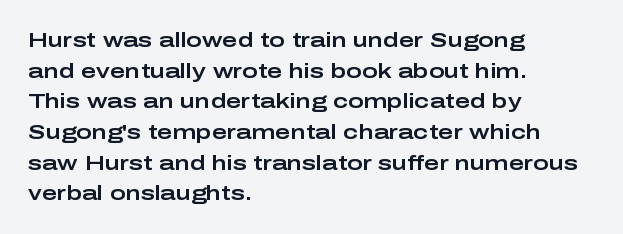
Style check: upright. Quick note: interline space is typical. This sample uses plain, unmodified letter spacing. In CSS terms this would be text-align: left.
